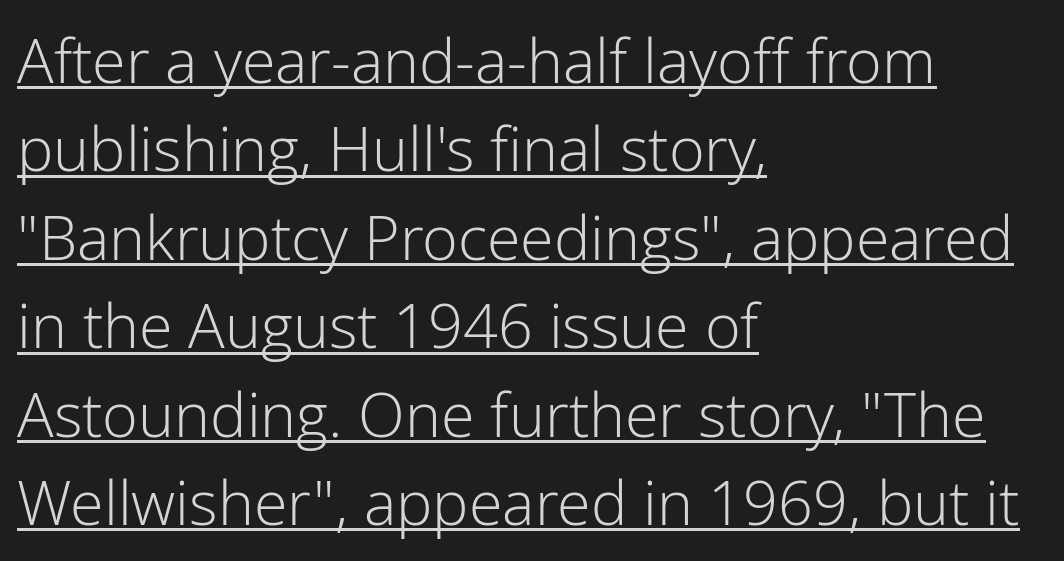
The image shows 61 px light sans-serif type, upright; set left-aligned, normal line spacing (1.45x), normal letter spacing, underlined; low stroke contrast and a medium x-height.
